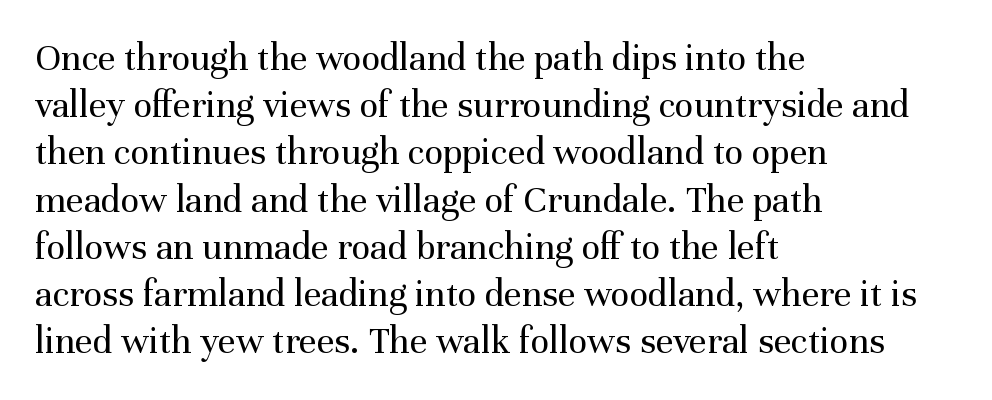
{"serif": "yes", "italic": "no", "bold": "no", "weight": "regular", "width": "normal", "stroke_contrast": "medium", "x_height": "medium", "monospaced": "no", "underline": "no", "align": "left", "line_spacing_ratio": 1.21, "letter_spacing": "normal", "letter_spacing_em": 0.0, "glyph_px": 39}
